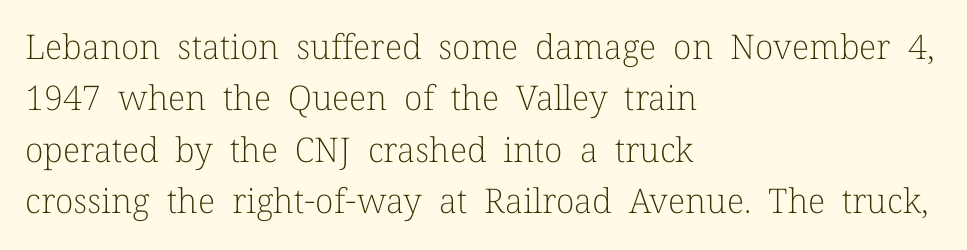
The image shows 34 px light serif type, upright; set left-aligned, normal line spacing (1.51x), normal letter spacing, not underlined; low stroke contrast and a medium x-height.
